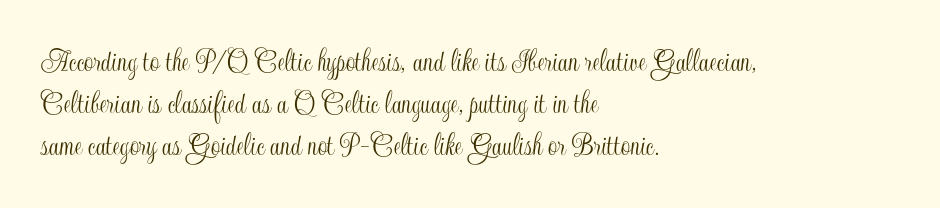
{"width": "condensed", "x_height": "small", "monospaced": "no", "underline": "no", "align": "left", "line_spacing": "normal", "line_spacing_ratio": 1.27, "letter_spacing": "normal", "letter_spacing_em": 0.0, "glyph_px": 33}
